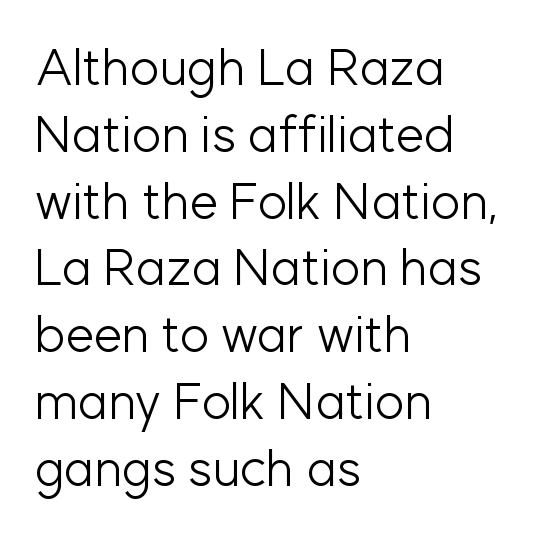
No feet cap the strokes, marking this as sans-serif type. In CSS terms this would be text-align: left. Students, note that the glyphs here touch the page at normal intervals. Posture: vertical. Nobody drew a line under any word here. The passage shown is typed in a proportional face where columns would drift.
